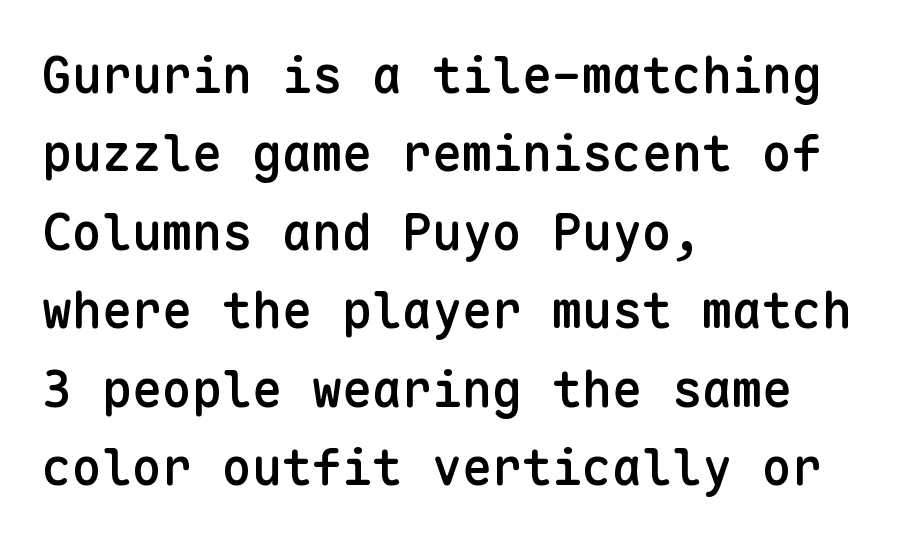
{"serif": "no", "italic": "no", "bold": "semi", "weight": "semibold", "width": "normal", "stroke_contrast": "low", "x_height": "medium", "monospaced": "yes", "underline": "no", "align": "left", "line_spacing": "normal", "line_spacing_ratio": 1.57, "letter_spacing": "normal", "letter_spacing_em": 0.0, "glyph_px": 50}
